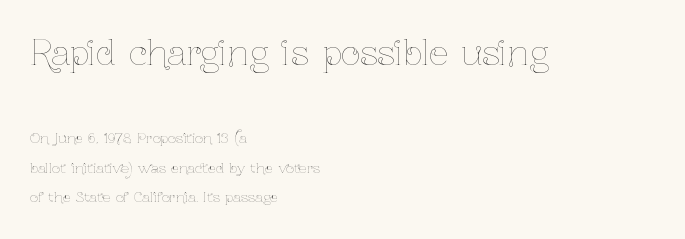
Interline gaps are noticeably wide in this sample. Posture: vertical. The font sits on the lighter half of the weight spectrum, regular included. Inter-character spacing is left at the font's built-in metrics.
